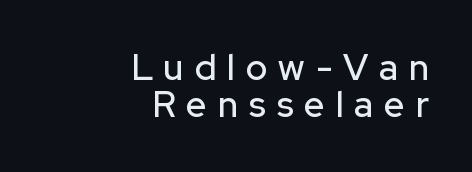
Q: Is the text italic (slanted)? A: No, it is upright.
Q: Is the typeface a serif or a sans-serif typeface? A: Sans-serif.
Q: Is the text underlined? A: No.
Q: How is the paragraph aligned? A: Right-aligned.
Q: Is the spacing between letters normal or unusually wide? A: Unusually wide.
Q: Is the spacing between lines tight, normal or loose? A: Tight.
Q: Width (condensed, normal, or wide)? A: Normal.
Q: Stroke contrast? A: Low.
Q: x-height? A: Medium.
Q: Monospaced? A: No.
